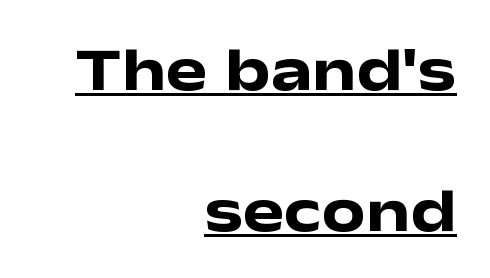
The image shows 62 px heavy, wide sans-serif type, upright; set right-aligned, loose line spacing (2.27x), normal letter spacing, underlined; low stroke contrast and a medium x-height.
